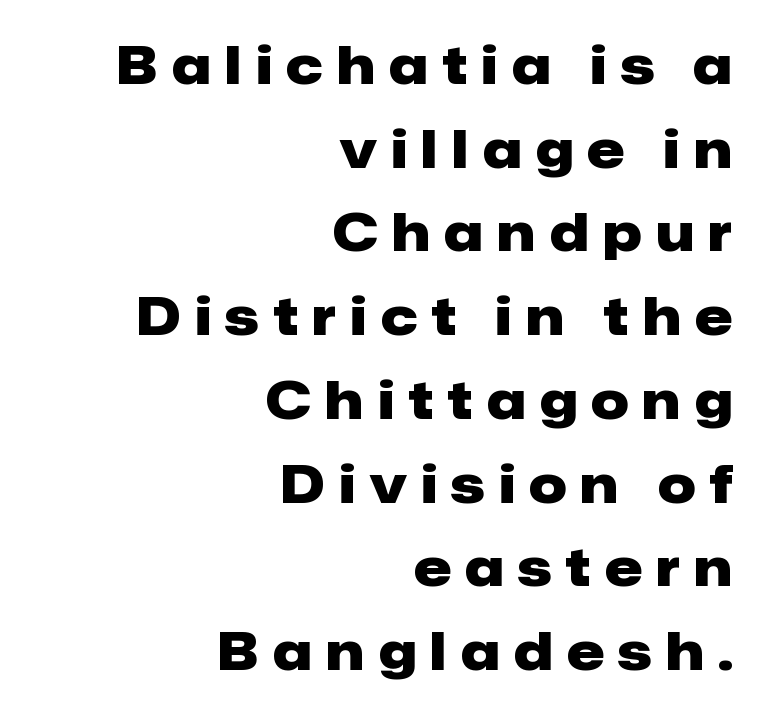
The image shows 53 px heavy sans-serif type, upright; set right-aligned, normal line spacing (1.58x), unusually wide letter spacing (+0.27 em), not underlined; low stroke contrast and a medium x-height.
